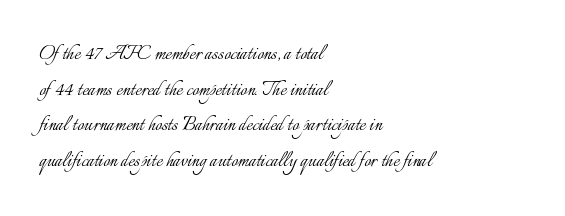
The image shows 24 px text type; set left-aligned, normal line spacing (1.48x), normal letter spacing, not underlined.
